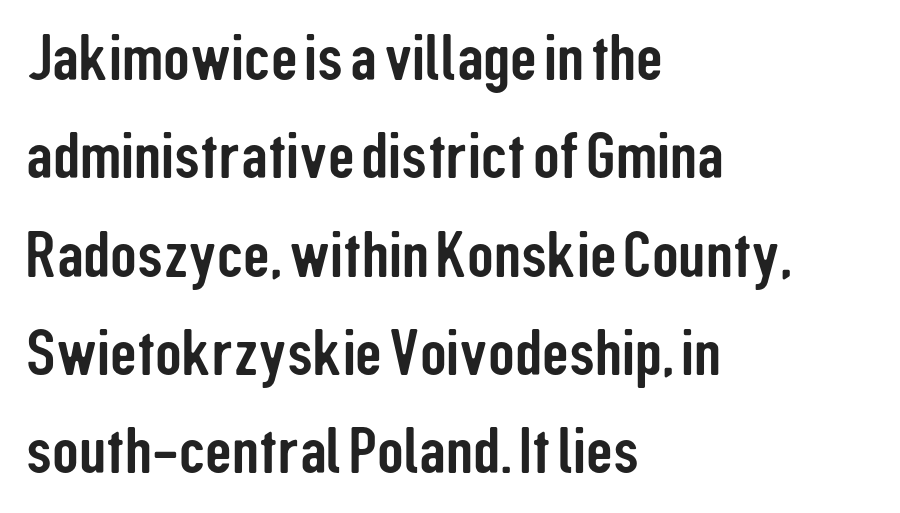
The image shows 66 px condensed sans-serif type, upright; set left-aligned, normal line spacing (1.49x), normal letter spacing, not underlined; low stroke contrast and a medium x-height.
